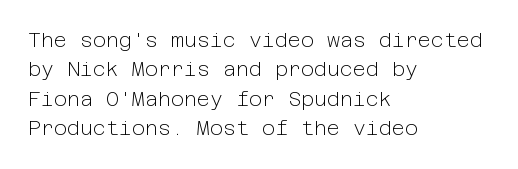
{"italic": "no", "bold": "no", "underline": "no", "align": "left", "line_spacing": "normal", "line_spacing_ratio": 1.47, "letter_spacing": "normal", "letter_spacing_em": 0.0, "glyph_px": 20}
